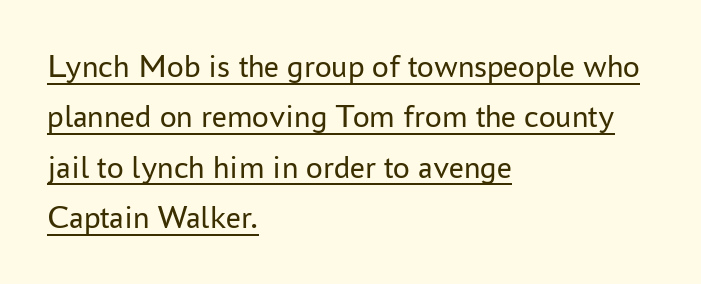
The gaps between neighbouring characters are ordinary and unremarkable. Whoever set this chose a conventional vertical rhythm. This is underlined copy, the kind a proofreader might mark for attention. The weight tops out at a normal text grade. No italicization has been applied; the sample stays upright.
